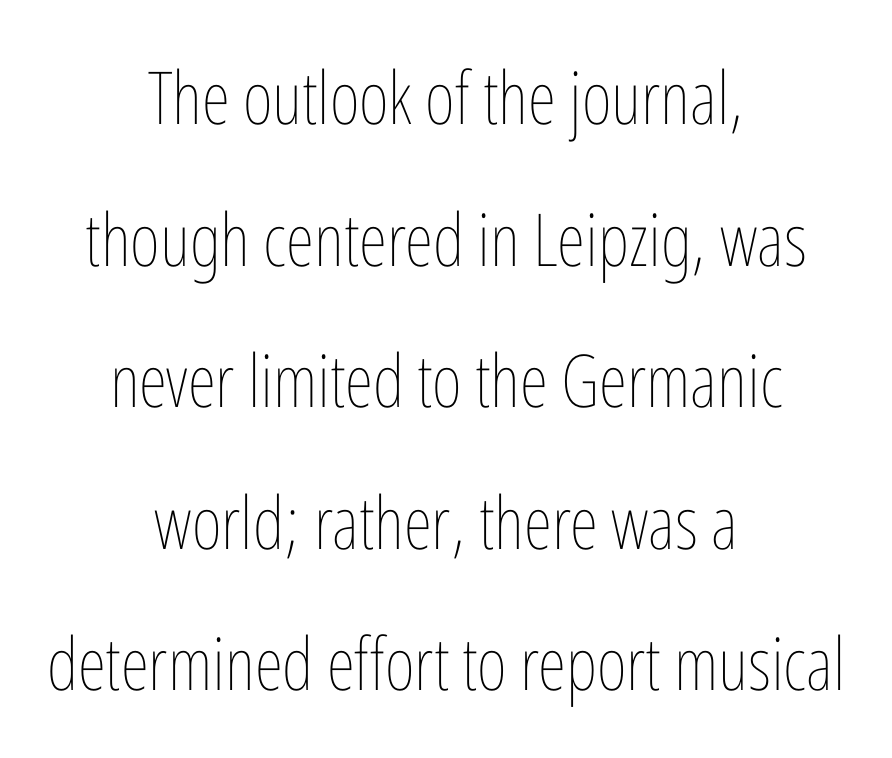
Q: Is the text bold? A: No.
Q: Is the text italic (slanted)? A: No, it is upright.
Q: Is the text underlined? A: No.
Q: How is the paragraph aligned? A: Centered.
Q: Is the spacing between letters normal or unusually wide? A: Normal.
Q: Is the spacing between lines tight, normal or loose? A: Loose.
Q: Width (condensed, normal, or wide)? A: Condensed.
Q: Stroke contrast? A: Low.
Q: x-height? A: Medium.
Q: Monospaced? A: No.
